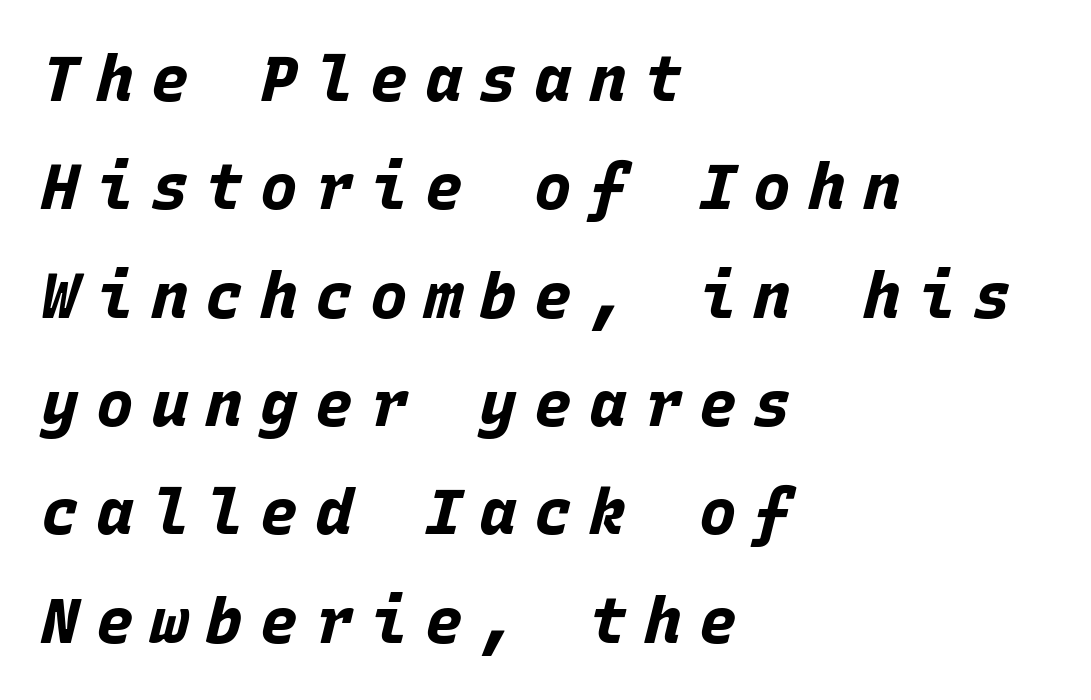
Heavy, bold letterforms. The rendering applies a slant to the glyphs. Bare-footed words on every line. There is plenty of visible air inserted between adjacent glyphs. The face used here is monospaced, like something from a code editor.
